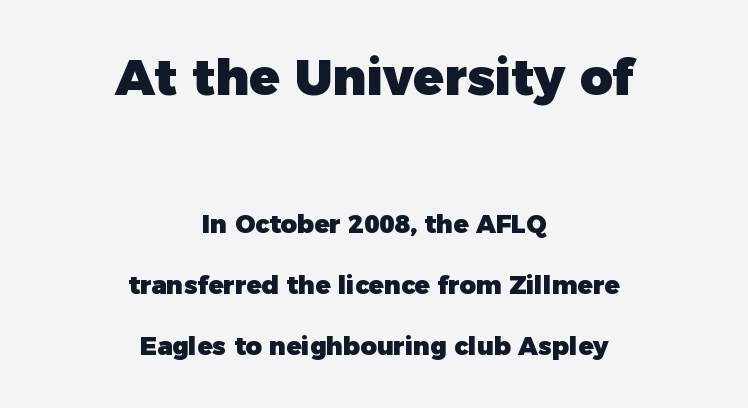
The image shows 50 px heavy sans-serif type, upright; set centered, loose line spacing (2.44x), normal letter spacing, not underlined; the first (top) block is 2.0x larger; low stroke contrast and a medium x-height.
